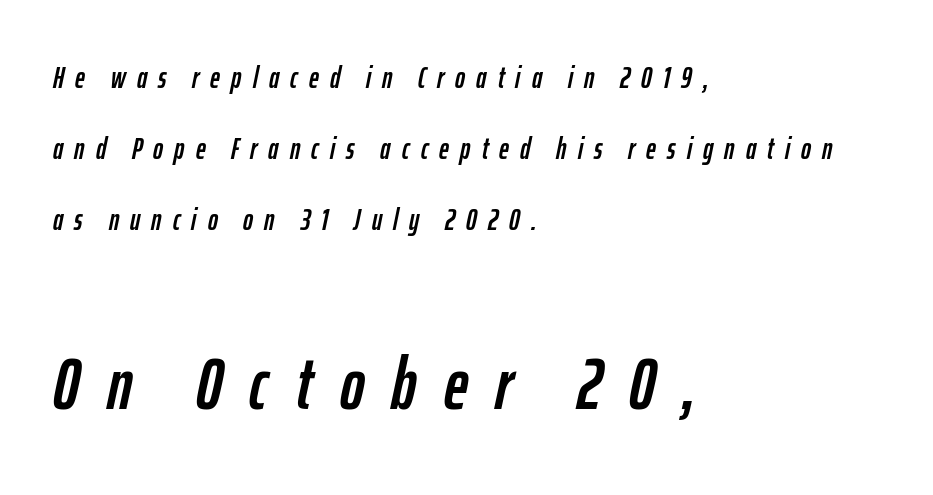
Block two is the big one; block one sits smaller above it. Compared with ordinary roman type, these characters are visibly tilted. Underlining? Definitely not there. The rendering uses natural spacing where letterforms have individual widths. Summary of vertical rhythm: relaxed, with wide interline spacing.
